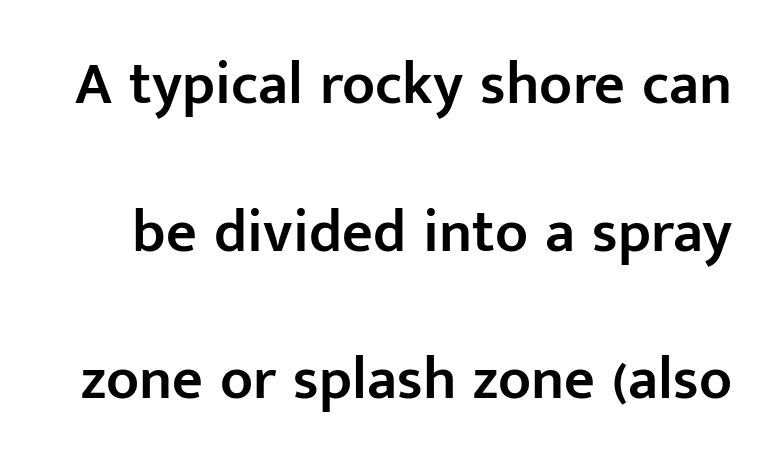
The image shows 60 px semibold sans-serif type, upright; set loose line spacing (2.46x), normal letter spacing, not underlined; low stroke contrast and a medium x-height.
